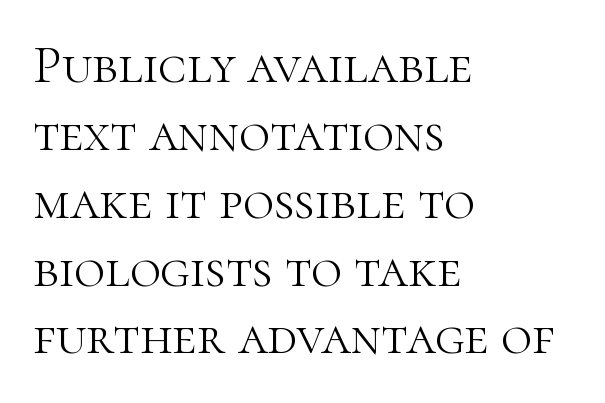
You can tell it's not italic because the verticals are truly vertical. The text was rendered using a seriffed face with decorative stroke endings. If you drew a ruler down the left edge, every line would touch it. Note the varied advance widths — an 'i' is clearly narrower than an 'm'. This rendering leaves character spacing at its baseline value.
